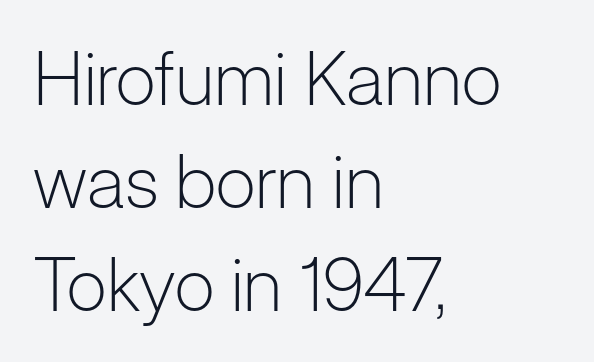
Q: Is the text bold? A: No.
Q: Is the text italic (slanted)? A: No, it is upright.
Q: Is the typeface a serif or a sans-serif typeface? A: Sans-serif.
Q: Is the text underlined? A: No.
Q: How is the paragraph aligned? A: Left-aligned.
Q: Is the spacing between letters normal or unusually wide? A: Normal.
Q: Is the spacing between lines tight, normal or loose? A: Normal.
Q: Width (condensed, normal, or wide)? A: Normal.
Q: Stroke contrast? A: Low.
Q: x-height? A: Medium.
Q: Monospaced? A: No.
